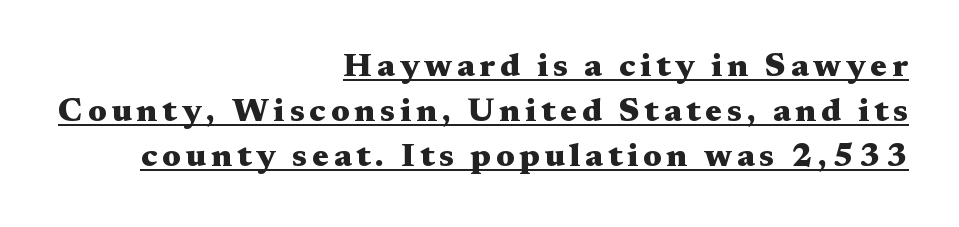
Q: Is the text bold? A: Yes.
Q: Is the text italic (slanted)? A: No, it is upright.
Q: Is the typeface a serif or a sans-serif typeface? A: Serif.
Q: Is the text underlined? A: Yes.
Q: How is the paragraph aligned? A: Right-aligned.
Q: Is the spacing between lines tight, normal or loose? A: Normal.
Q: Width (condensed, normal, or wide)? A: Wide.
Q: Stroke contrast? A: Medium.
Q: x-height? A: Medium.
Q: Monospaced? A: No.
